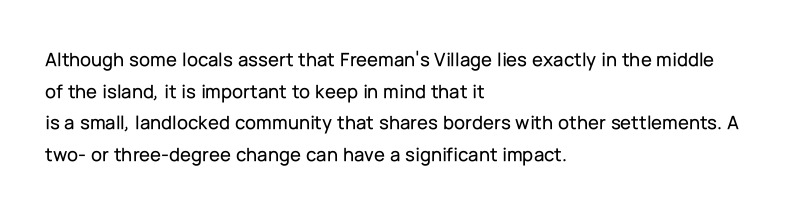
The image shows 20 px text type, upright; set left-aligned, normal line spacing (1.58x), normal letter spacing, not underlined.
